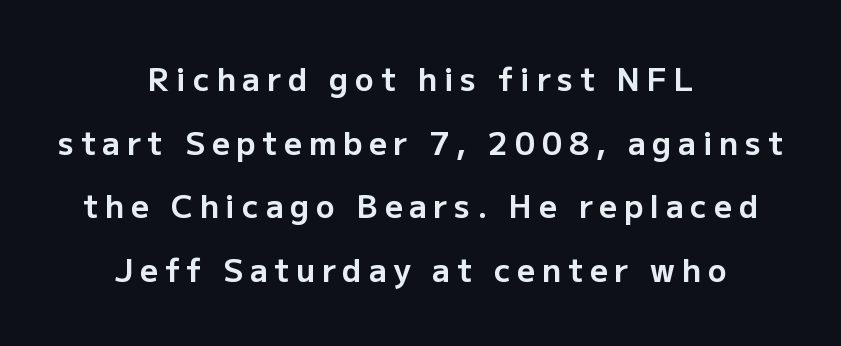
Q: Is the text bold? A: Yes.
Q: Is the text italic (slanted)? A: No, it is upright.
Q: Is the typeface a serif or a sans-serif typeface? A: Sans-serif.
Q: Is the text underlined? A: No.
Q: How is the paragraph aligned? A: Centered.
Q: Is the spacing between letters normal or unusually wide? A: Unusually wide.
Q: Is the spacing between lines tight, normal or loose? A: Loose.
Q: Width (condensed, normal, or wide)? A: Normal.
Q: Stroke contrast? A: Low.
Q: x-height? A: Medium.
Q: Monospaced? A: No.
